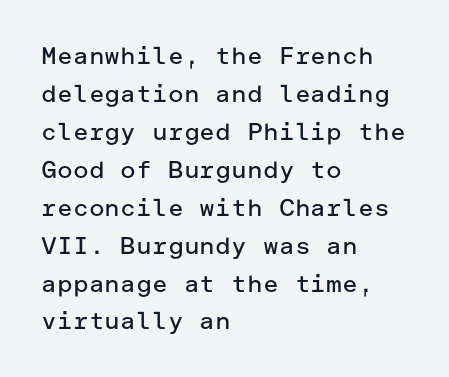
Caption: standard tracking, unaltered. How would I describe the line gaps? Plain and ordinary. Notice how the stems are strictly vertical — no italics here. The typeface has the unassuming heft of standard copy or less. The lines are quadded left.
